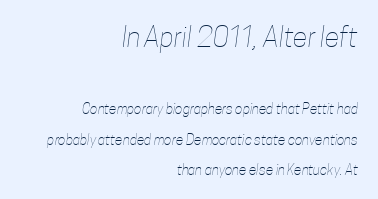
Size hierarchy here favors the leading block over the trailing one. These lines keep a tight, regular rhythm from letter to letter. These lines are set flush right with a ragged left edge. The baseline area is clear. This sample trades compactness for vertical openness between lines.
